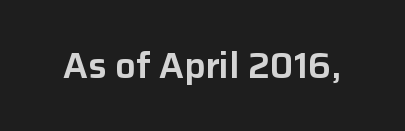
{"serif": "no", "italic": "no", "width": "normal", "stroke_contrast": "low", "x_height": "medium", "monospaced": "no", "underline": "no", "letter_spacing": "normal", "letter_spacing_em": 0.0, "glyph_px": 36}
